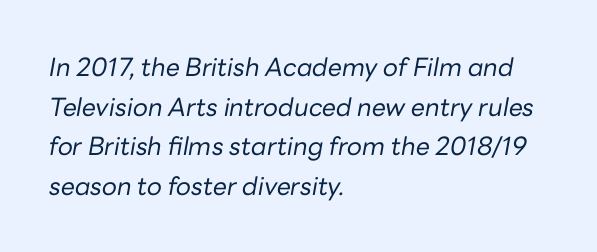
Q: Is the text bold? A: No.
Q: Is the text italic (slanted)? A: Yes, it leans right by about 10 degrees.
Q: Is the text underlined? A: No.
Q: How is the paragraph aligned? A: Left-aligned.
Q: Is the spacing between letters normal or unusually wide? A: Normal.
Q: Is the spacing between lines tight, normal or loose? A: Normal.
